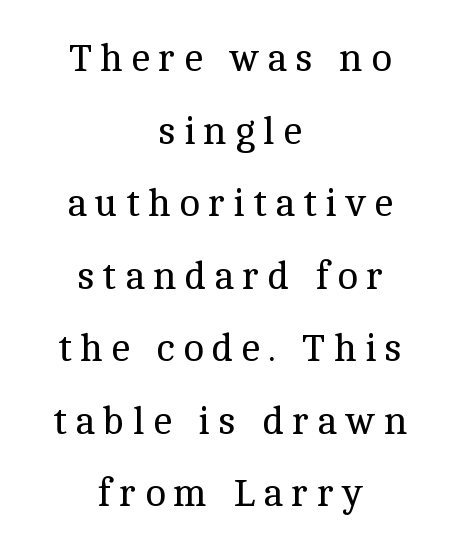
{"serif": "yes", "italic": "no", "bold": "no", "weight": "regular", "width": "normal", "x_height": "medium", "monospaced": "no", "underline": "no", "align": "center", "line_spacing_ratio": 1.86, "letter_spacing": "wide", "letter_spacing_em": 0.21, "glyph_px": 39}
